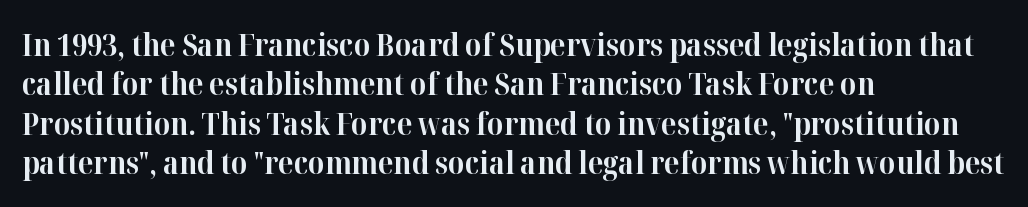
The image shows 31 px bold serif type, upright; set left-aligned, normal line spacing (1.27x), normal letter spacing, not underlined; high stroke contrast and a medium x-height.
